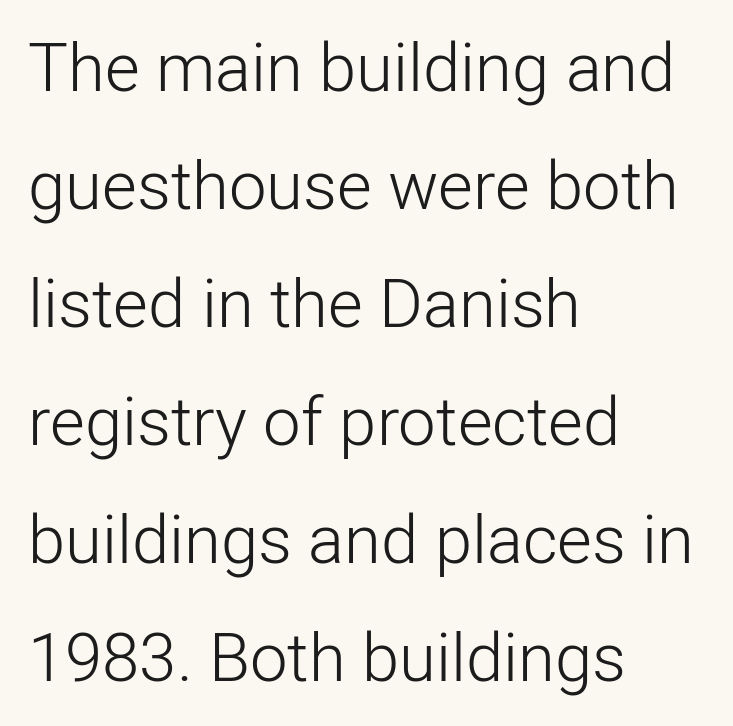
{"serif": "no", "italic": "no", "bold": "no", "weight": "light", "width": "normal", "stroke_contrast": "low", "x_height": "medium", "monospaced": "no", "underline": "no", "align": "left", "line_spacing_ratio": 1.76, "letter_spacing": "normal", "letter_spacing_em": 0.0, "glyph_px": 67}
